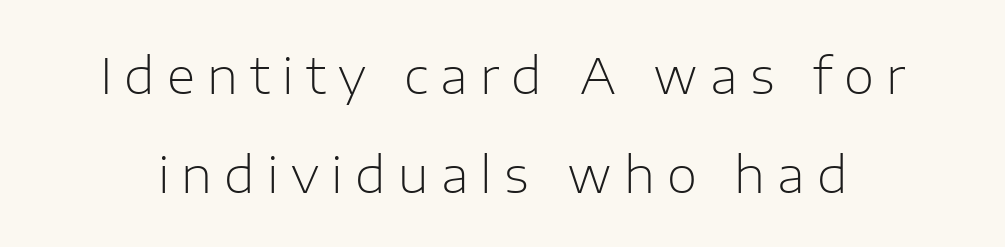
The image shows 49 px light sans-serif type, upright; set loose line spacing (2.02x), unusually wide letter spacing (+0.25 em), not underlined; low stroke contrast and a medium x-height.
